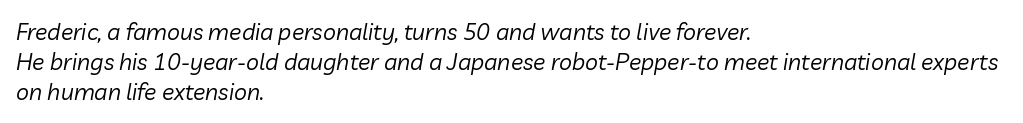
{"italic": "yes", "lean": "right", "slant_degrees": 10, "bold": "no", "underline": "no", "align": "left", "line_spacing": "normal", "line_spacing_ratio": 1.31, "letter_spacing": "normal", "letter_spacing_em": 0.0, "glyph_px": 23}
